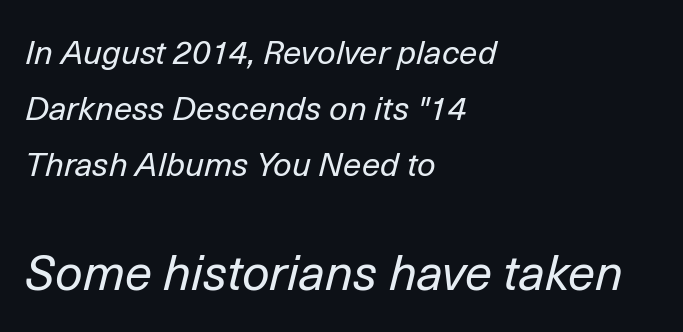
{"italic": "yes", "lean": "right", "slant_degrees": 14, "bold": "no", "weight": "regular", "width": "normal", "stroke_contrast": "low", "x_height": "medium", "monospaced": "no", "underline": "no", "align": "left", "line_spacing": "normal", "line_spacing_ratio": 1.69, "letter_spacing": "normal", "letter_spacing_em": 0.0, "larger_block": "second", "size_ratio": 1.48, "glyph_px": 49}
